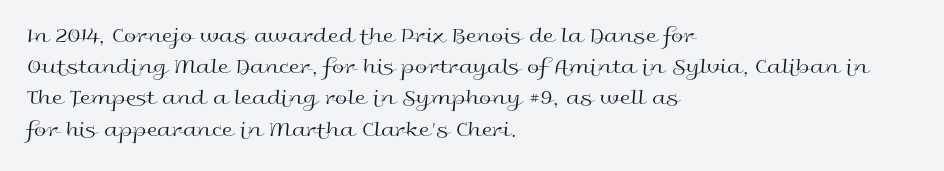
Every row of glyphs begins at an identical x-position on the left. The typesetting does not lean heavy: it is not bold. One glance says typical: line gaps are just what's usual. Underlining? Definitely not there.
